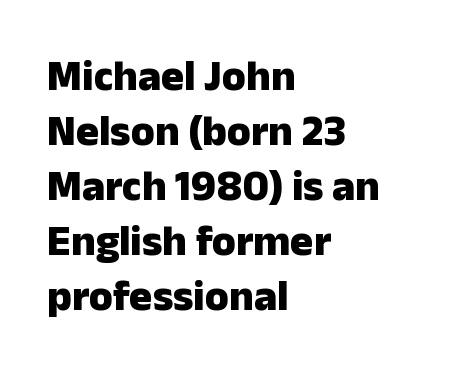
The passage shown has conventional tracking throughout. Chunky letters — that's bold for sure. The strip under each line holds only bare page. This is roman type, the default non-slanted kind. The line-height multiplier appears to be the usual default. A typesetter would call this proportional, since set widths differ per character.
